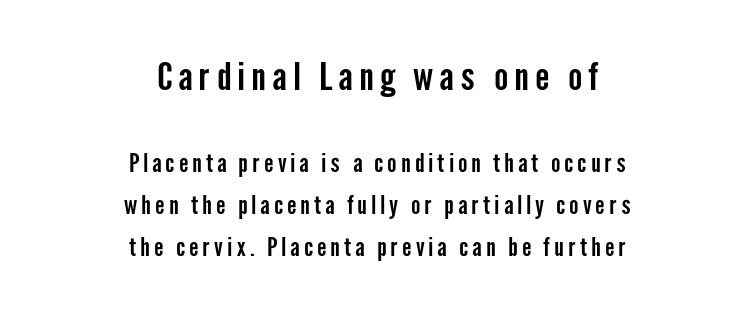
This sample uses an upright cut, with every glyph sitting square on the baseline. Are there feet on the stems? There aren't — it's a sans. Notice how the passage keeps no hard edge, just a central spine. How would I describe the line gaps? Plain and ordinary.
